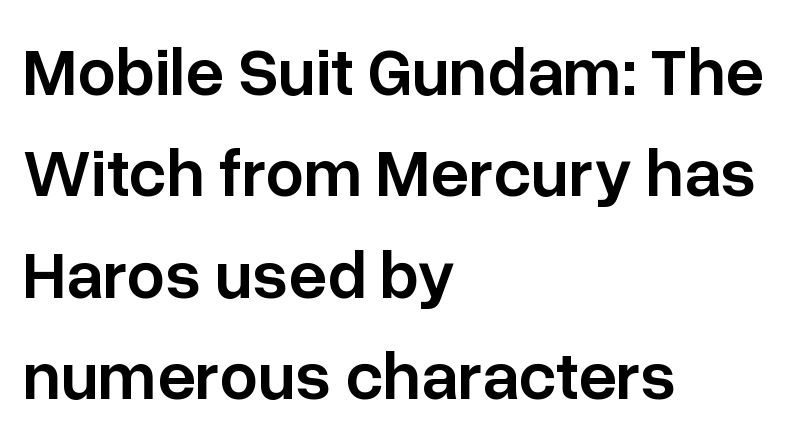
The image shows 68 px semibold sans-serif type, upright; set left-aligned, normal line spacing (1.49x), normal letter spacing, not underlined; low stroke contrast and a medium x-height.
